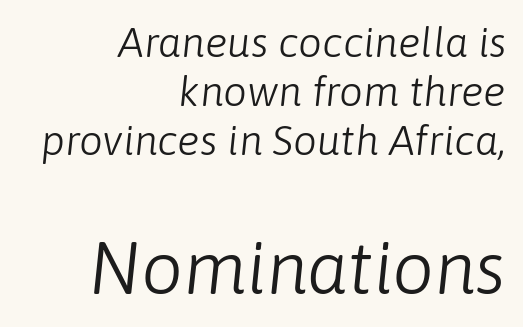
Summary of weight: not heavy and not bold. All the whitespace from short lines collects on the left. Of the two passages, the one underneath uses the larger point size. The gap between lines stays unmarked. The line texture is even and compact thanks to regular tracking.
